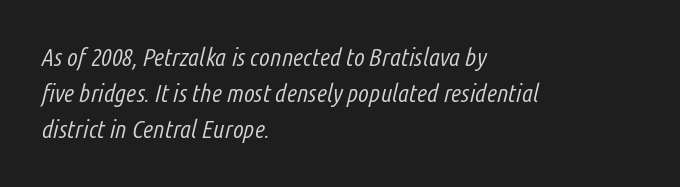
The image shows 25 px text type, italic (leaning right); set left-aligned, normal line spacing (1.44x), normal letter spacing, not underlined.
